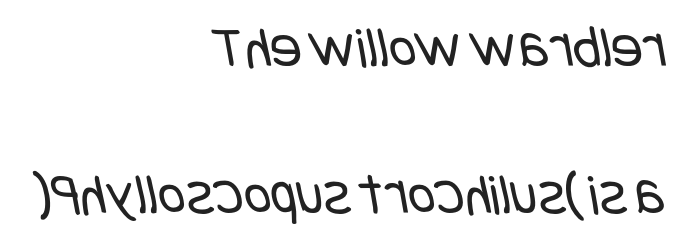
Q: Is the text bold? A: No.
Q: Is the typeface a serif or a sans-serif typeface? A: Sans-serif.
Q: Is the text underlined? A: No.
Q: How is the paragraph aligned? A: Right-aligned.
Q: Is the spacing between letters normal or unusually wide? A: Normal.
Q: Is the spacing between lines tight, normal or loose? A: Loose.
Q: Width (condensed, normal, or wide)? A: Condensed.
Q: Stroke contrast? A: Low.
Q: x-height? A: Large.
